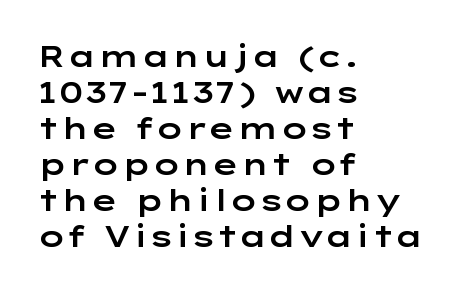
{"serif": "no", "italic": "no", "width": "wide", "stroke_contrast": "low", "x_height": "medium", "monospaced": "no", "underline": "no", "align": "left", "line_spacing_ratio": 1.2, "letter_spacing": "normal", "letter_spacing_em": 0.0, "glyph_px": 30}
